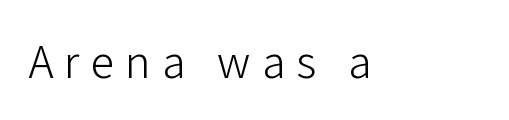
Look at the tracking — it's clearly loosened, letters drifting apart. Vertical stems look standard width or narrower in stroke. Spacing verdict: proportional, widths tailored to each character. Vertical strokes here are truly vertical. Underlining? Definitely not there. The characters display no serif detailing; their extremities are plain.
